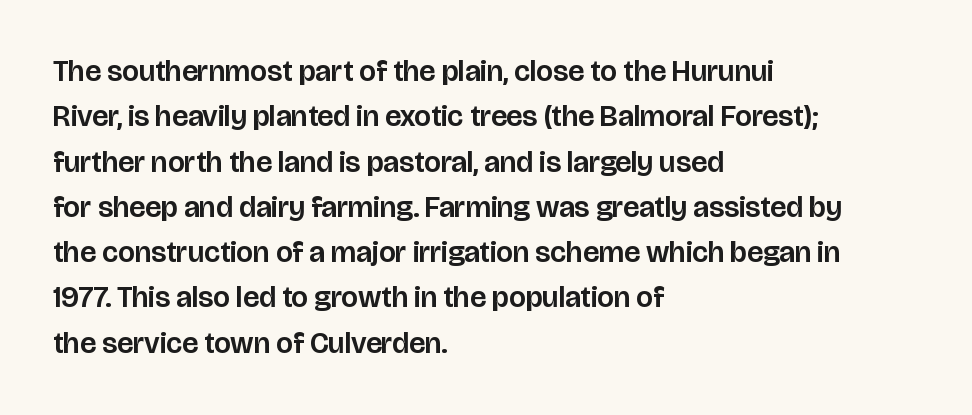
The image shows 30 px sans-serif type, upright; set left-aligned, normal line spacing (1.51x), normal letter spacing, not underlined; low stroke contrast and a large x-height.
